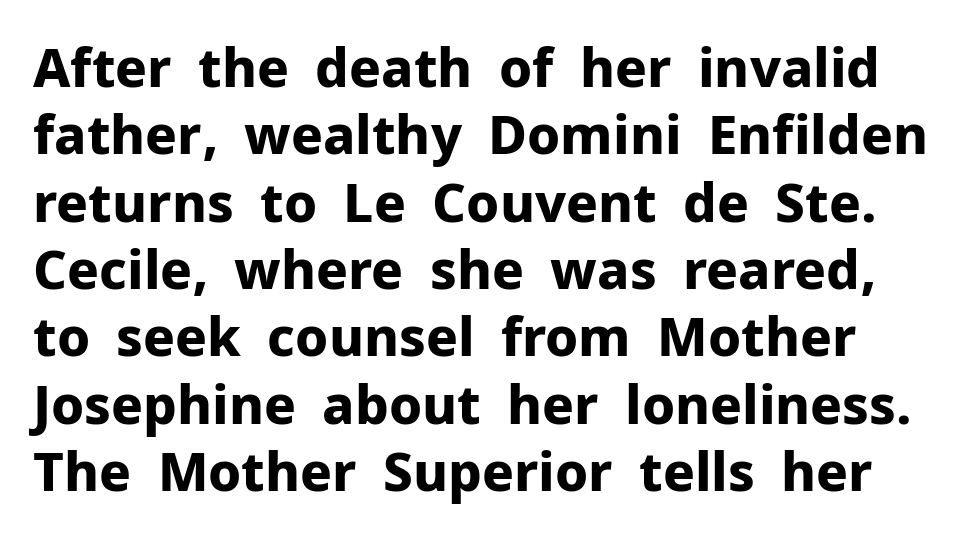
Q: Is the text bold? A: Yes.
Q: Is the text italic (slanted)? A: No, it is upright.
Q: Is the typeface a serif or a sans-serif typeface? A: Sans-serif.
Q: Is the text underlined? A: No.
Q: Is the spacing between letters normal or unusually wide? A: Normal.
Q: Is the spacing between lines tight, normal or loose? A: Normal.
Q: Width (condensed, normal, or wide)? A: Normal.
Q: Stroke contrast? A: Low.
Q: x-height? A: Medium.
Q: Monospaced? A: No.
